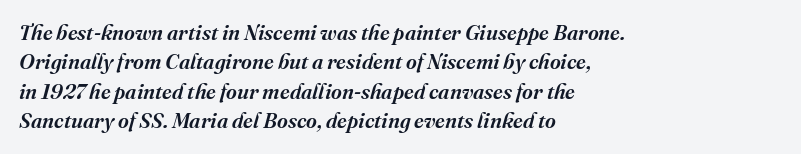
The rendering applies a slant to the glyphs. Quick note: interline space is typical. Line beginnings align vertically; line endings do not. How are the letters spaced? Ordinarily, with no added tracking. Does the weight exceed regular? Yes, but only to semibold.
